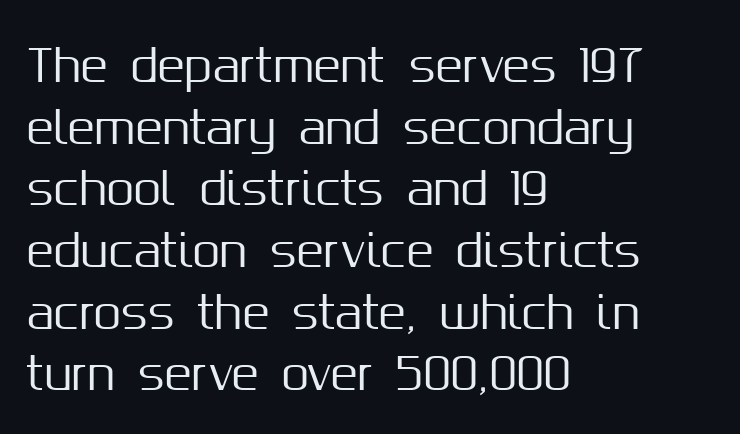
{"serif": "no", "italic": "no", "width": "normal", "stroke_contrast": "medium", "x_height": "medium", "monospaced": "no", "underline": "no", "align": "left", "line_spacing": "normal", "line_spacing_ratio": 1.37, "letter_spacing": "normal", "letter_spacing_em": 0.0, "glyph_px": 45}
